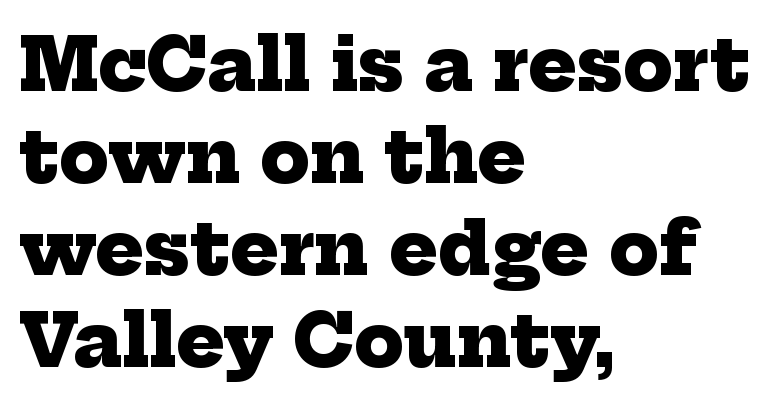
{"serif": "yes", "bold": "yes", "weight": "heavy", "width": "normal", "stroke_contrast": "low", "x_height": "medium", "monospaced": "no", "underline": "no", "align": "left", "line_spacing": "normal", "line_spacing_ratio": 1.28, "letter_spacing": "normal", "letter_spacing_em": 0.0, "glyph_px": 72}
